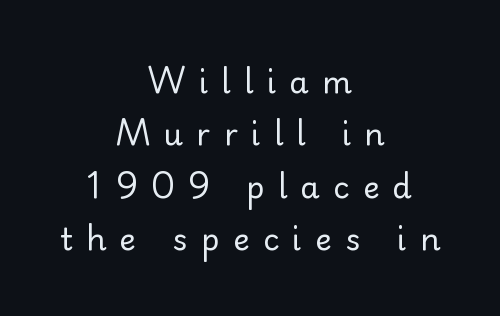
Q: Is the text bold? A: No.
Q: Is the text italic (slanted)? A: No, it is upright.
Q: Is the typeface a serif or a sans-serif typeface? A: Sans-serif.
Q: Is the text underlined? A: No.
Q: How is the paragraph aligned? A: Centered.
Q: Is the spacing between letters normal or unusually wide? A: Unusually wide.
Q: Is the spacing between lines tight, normal or loose? A: Normal.
Q: Width (condensed, normal, or wide)? A: Normal.
Q: Stroke contrast? A: Low.
Q: x-height? A: Small.
Q: Monospaced? A: No.
